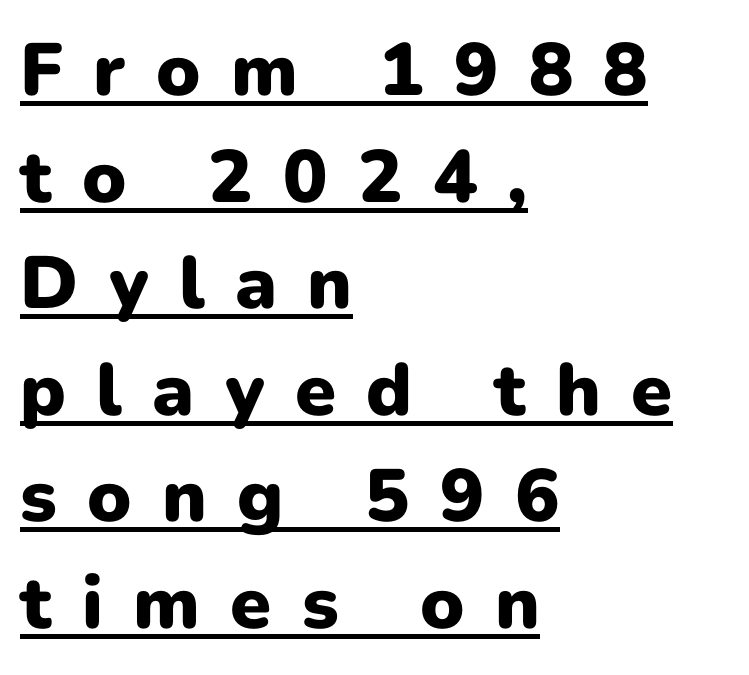
Is the block centered? No — it sits flush against the left margin. The passage shown is emphatically bold. Look at the bottom of the vertical strokes: they stop flat, with no serifs. Quick note: interline space is typical.
